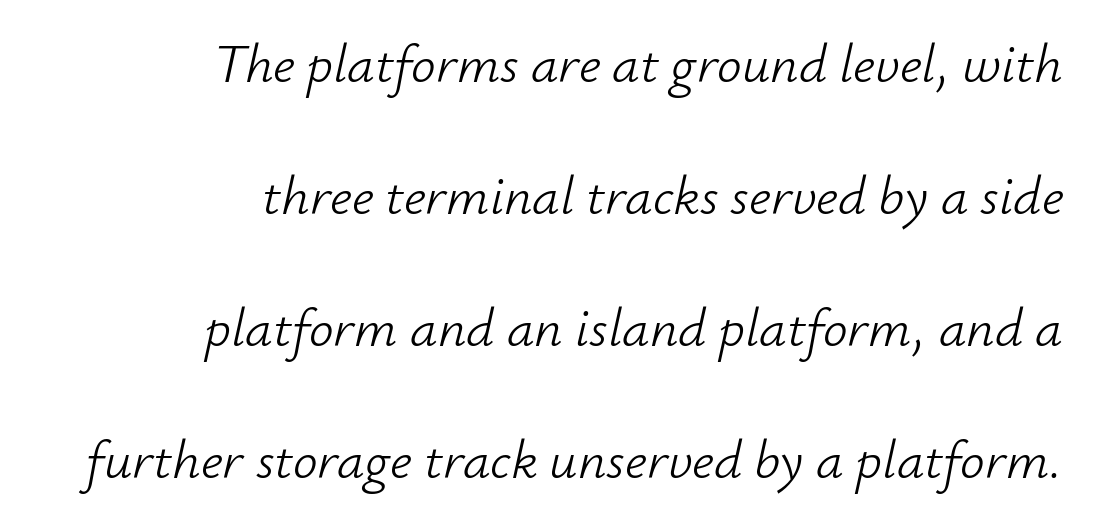
The image shows 55 px light type, italic (leaning right); set right-aligned, loose line spacing (2.4x), normal letter spacing, not underlined; low stroke contrast and a small x-height.
